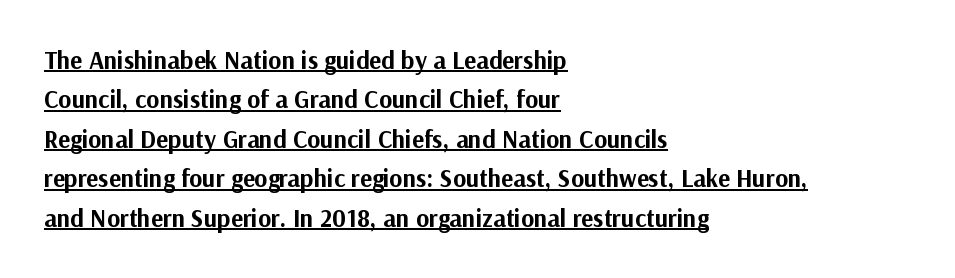
{"italic": "no", "bold": "yes", "underline": "yes", "align": "left", "line_spacing": "normal", "line_spacing_ratio": 1.58, "letter_spacing": "normal", "letter_spacing_em": 0.0, "glyph_px": 25}
